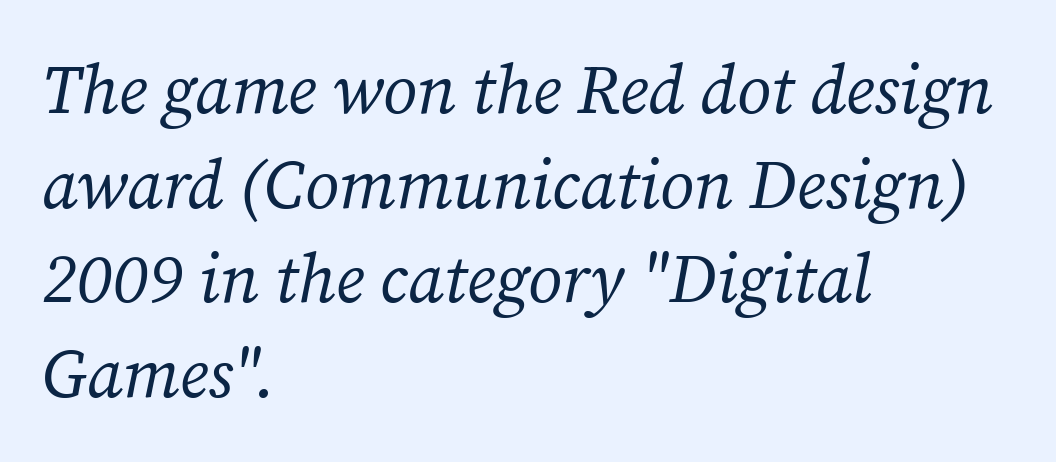
{"serif": "yes", "italic": "yes", "lean": "right", "slant_degrees": 12, "bold": "no", "weight": "regular", "width": "normal", "stroke_contrast": "medium", "x_height": "medium", "monospaced": "no", "underline": "no", "align": "left", "line_spacing": "normal", "line_spacing_ratio": 1.39, "letter_spacing": "normal", "letter_spacing_em": 0.0, "glyph_px": 68}
